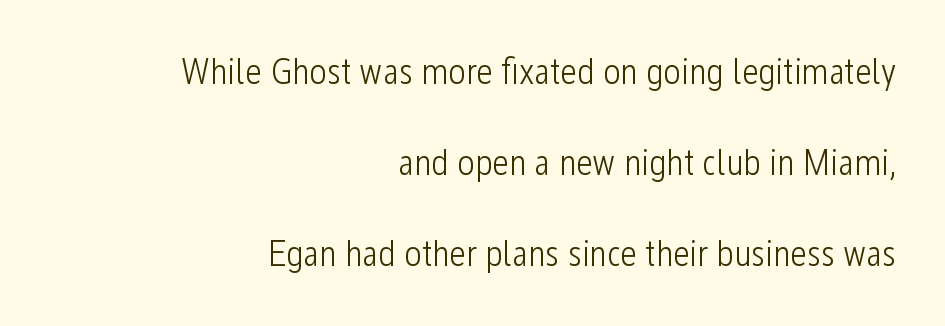
{"serif": "no", "italic": "no", "bold": "no", "weight": "light", "width": "condensed", "stroke_contrast": "low", "x_height": "medium", "monospaced": "no", "underline": "no", "align": "right", "line_spacing": "loose", "line_spacing_ratio": 2.46, "letter_spacing": "normal", "letter_spacing_em": 0.0, "glyph_px": 37}
